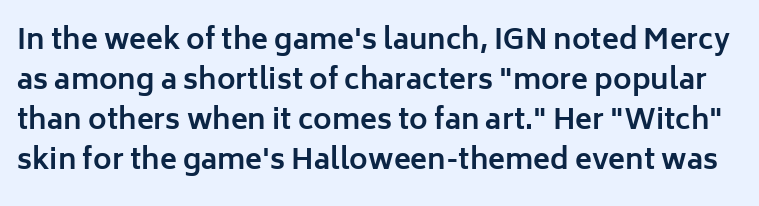
Q: Is the text bold? A: Yes.
Q: Is the text italic (slanted)? A: No, it is upright.
Q: Is the typeface a serif or a sans-serif typeface? A: Sans-serif.
Q: Is the text underlined? A: No.
Q: Is the spacing between letters normal or unusually wide? A: Normal.
Q: Is the spacing between lines tight, normal or loose? A: Normal.
Q: Width (condensed, normal, or wide)? A: Normal.
Q: Stroke contrast? A: Low.
Q: x-height? A: Medium.
Q: Monospaced? A: No.
